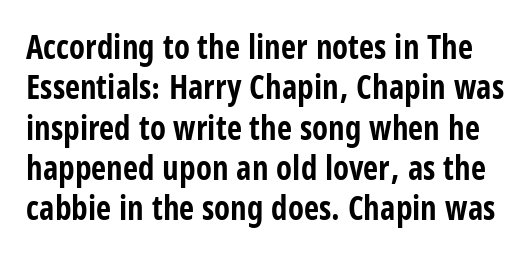
The image shows 33 px bold, condensed sans-serif type, upright; set line spacing 1.22x, normal letter spacing, not underlined; low stroke contrast and a large x-height.
